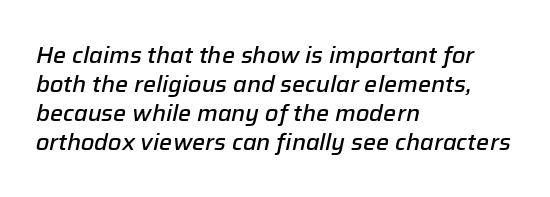
Q: Is the text bold? A: Semi-bold.
Q: Is the text italic (slanted)? A: Yes, it leans right by about 12 degrees.
Q: Is the text underlined? A: No.
Q: How is the paragraph aligned? A: Left-aligned.
Q: Is the spacing between letters normal or unusually wide? A: Normal.
Q: Is the spacing between lines tight, normal or loose? A: Normal.
